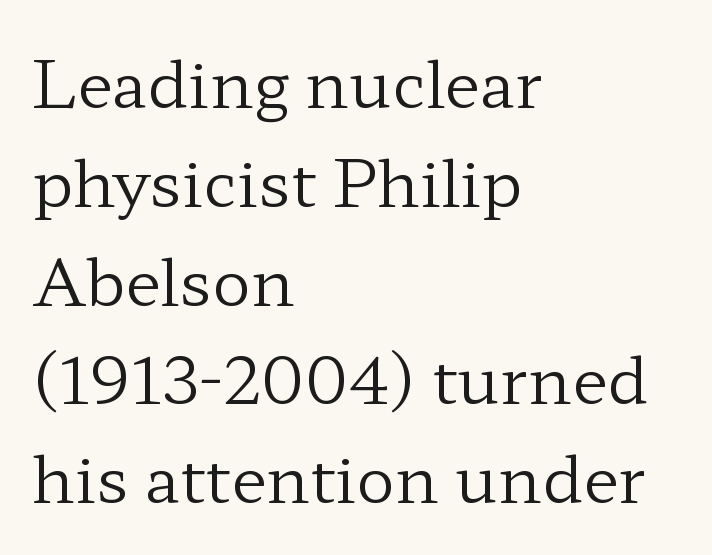
{"serif": "yes", "italic": "no", "bold": "no", "weight": "regular", "width": "wide", "stroke_contrast": "low", "x_height": "medium", "monospaced": "no", "underline": "no", "align": "left", "line_spacing": "normal", "line_spacing_ratio": 1.52, "letter_spacing": "normal", "letter_spacing_em": 0.0, "glyph_px": 65}
